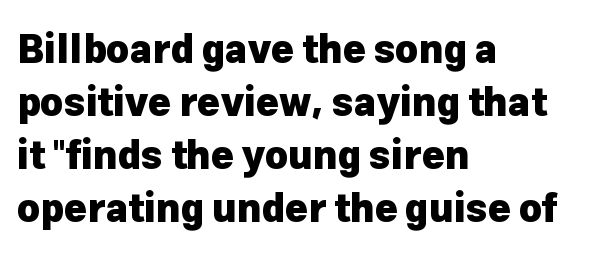
The image shows 39 px heavy sans-serif type, upright; set left-aligned, normal line spacing (1.36x), normal letter spacing, not underlined; low stroke contrast and a medium x-height.
